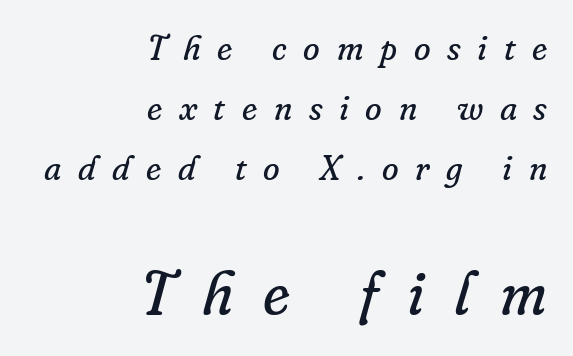
{"serif": "yes", "italic": "yes", "lean": "right", "slant_degrees": 16, "bold": "no", "weight": "regular", "width": "normal", "stroke_contrast": "low", "x_height": "small", "monospaced": "no", "underline": "no", "align": "right", "line_spacing_ratio": 1.77, "letter_spacing": "wide", "letter_spacing_em": 0.49, "larger_block": "second", "size_ratio": 1.76, "glyph_px": 60}
